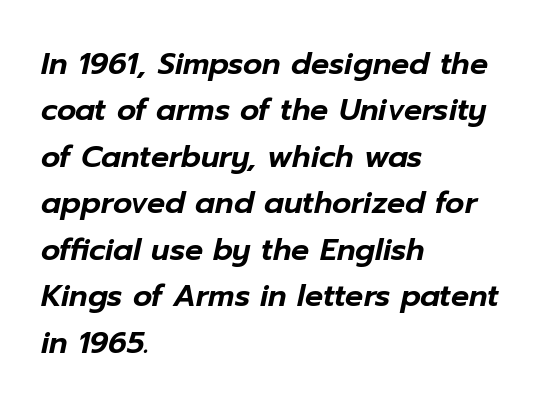
{"italic": "yes", "lean": "right", "slant_degrees": 12, "width": "normal", "stroke_contrast": "low", "x_height": "medium", "monospaced": "no", "underline": "no", "align": "left", "line_spacing": "normal", "line_spacing_ratio": 1.55, "letter_spacing": "normal", "letter_spacing_em": 0.0, "glyph_px": 30}
